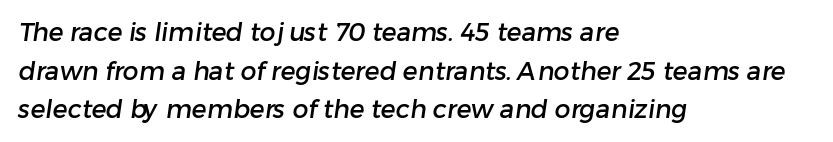
Q: Is the text underlined? A: No.
Q: How is the paragraph aligned? A: Left-aligned.
Q: Is the spacing between letters normal or unusually wide? A: Normal.
Q: Is the spacing between lines tight, normal or loose? A: Normal.
